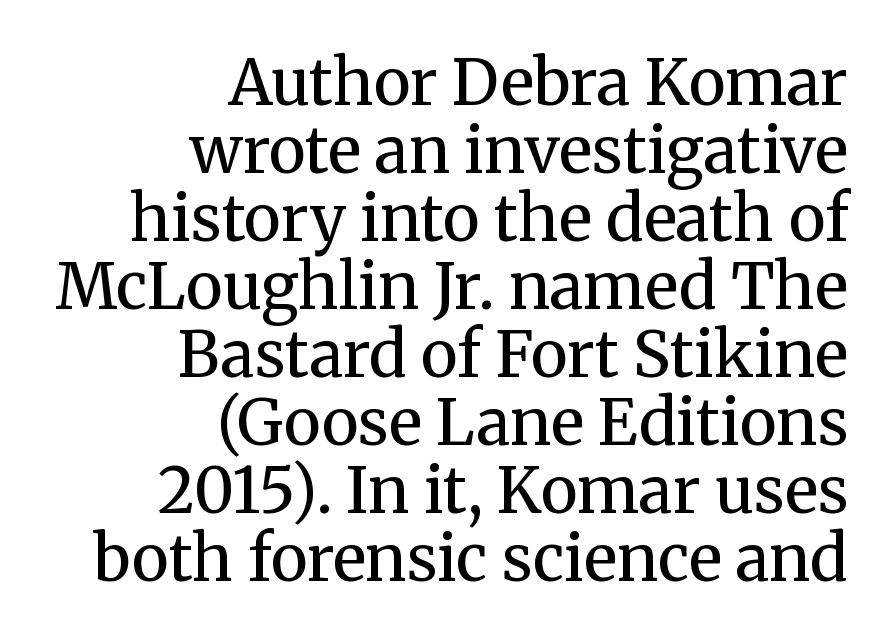
Q: Is the text bold? A: No.
Q: Is the text italic (slanted)? A: No, it is upright.
Q: Is the typeface a serif or a sans-serif typeface? A: Serif.
Q: Is the text underlined? A: No.
Q: How is the paragraph aligned? A: Right-aligned.
Q: Is the spacing between letters normal or unusually wide? A: Normal.
Q: Is the spacing between lines tight, normal or loose? A: Tight.
Q: Width (condensed, normal, or wide)? A: Normal.
Q: Stroke contrast? A: Medium.
Q: x-height? A: Medium.
Q: Monospaced? A: No.
